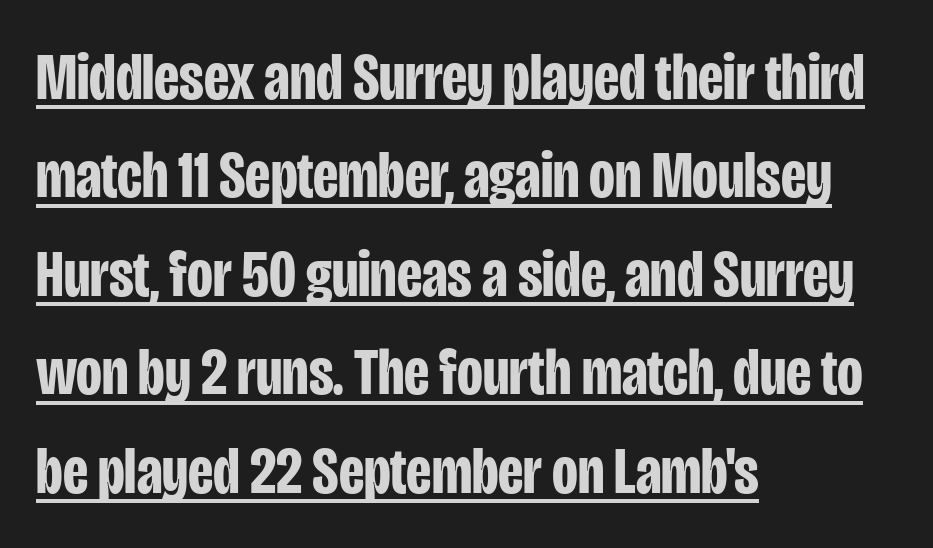
Q: Is the text bold? A: Yes.
Q: Is the text italic (slanted)? A: No, it is upright.
Q: Is the typeface a serif or a sans-serif typeface? A: Sans-serif.
Q: Is the text underlined? A: Yes.
Q: How is the paragraph aligned? A: Left-aligned.
Q: Is the spacing between letters normal or unusually wide? A: Normal.
Q: Is the spacing between lines tight, normal or loose? A: Normal.
Q: Width (condensed, normal, or wide)? A: Condensed.
Q: Stroke contrast? A: Low.
Q: x-height? A: Large.
Q: Monospaced? A: No.
